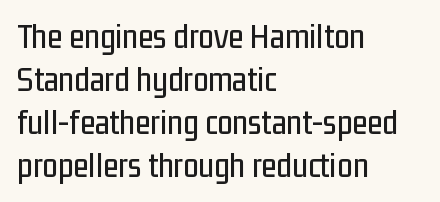
The image shows 35 px condensed sans-serif type, upright; set left-aligned, line spacing 1.23x, normal letter spacing, not underlined; low stroke contrast and a medium x-height.
